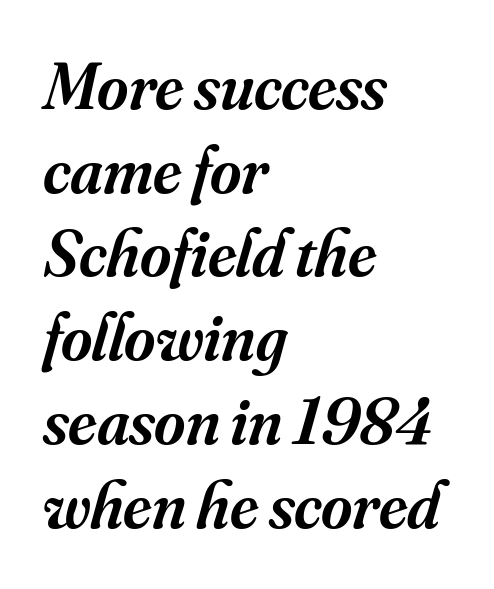
{"serif": "yes", "italic": "yes", "lean": "right", "slant_degrees": 16, "bold": "semi", "weight": "semibold", "width": "normal", "stroke_contrast": "medium", "x_height": "small", "monospaced": "no", "underline": "no", "align": "left", "line_spacing": "normal", "line_spacing_ratio": 1.25, "letter_spacing": "normal", "letter_spacing_em": 0.0, "glyph_px": 67}
